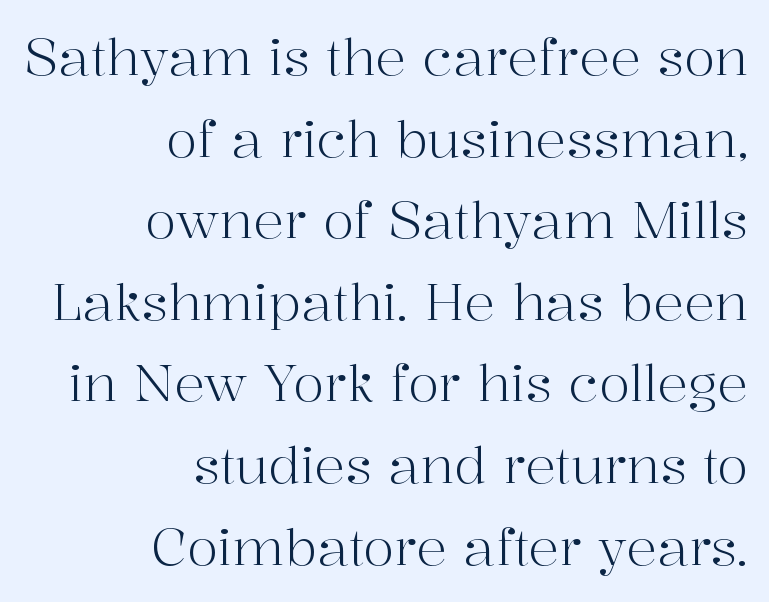
The image shows 51 px light serif type, upright; set right-aligned, normal line spacing (1.6x), normal letter spacing, not underlined; high stroke contrast and a medium x-height.
